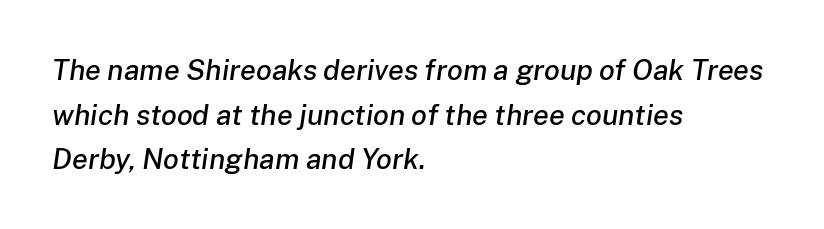
The image shows 29 px text type, italic (leaning right); set left-aligned, normal line spacing (1.54x), normal letter spacing, not underlined; low stroke contrast and a medium x-height.
